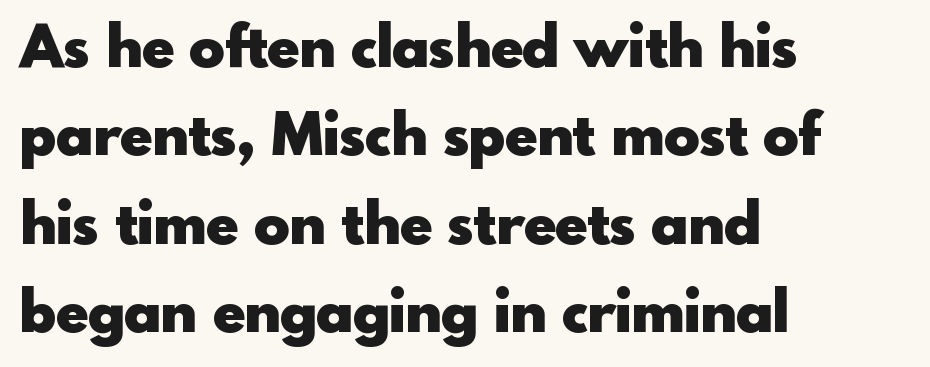
Q: Is the text bold? A: Yes.
Q: Is the text italic (slanted)? A: No, it is upright.
Q: Is the typeface a serif or a sans-serif typeface? A: Sans-serif.
Q: Is the text underlined? A: No.
Q: How is the paragraph aligned? A: Left-aligned.
Q: Is the spacing between letters normal or unusually wide? A: Normal.
Q: Is the spacing between lines tight, normal or loose? A: Normal.
Q: Width (condensed, normal, or wide)? A: Normal.
Q: x-height? A: Small.
Q: Monospaced? A: No.
